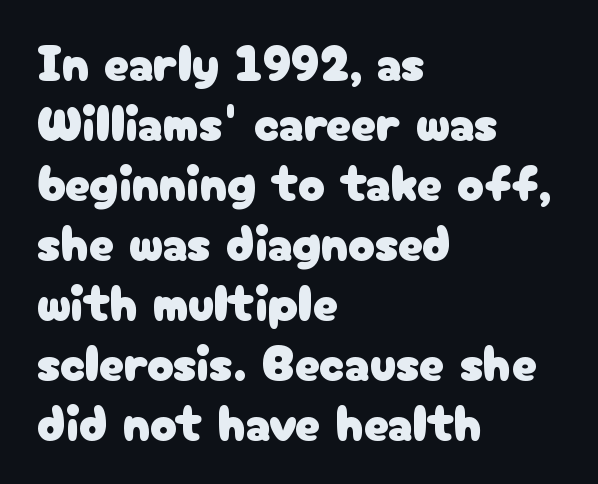
{"serif": "no", "italic": "no", "width": "normal", "stroke_contrast": "low", "x_height": "medium", "monospaced": "no", "underline": "no", "align": "left", "line_spacing_ratio": 1.2, "letter_spacing": "normal", "letter_spacing_em": 0.0, "glyph_px": 50}
